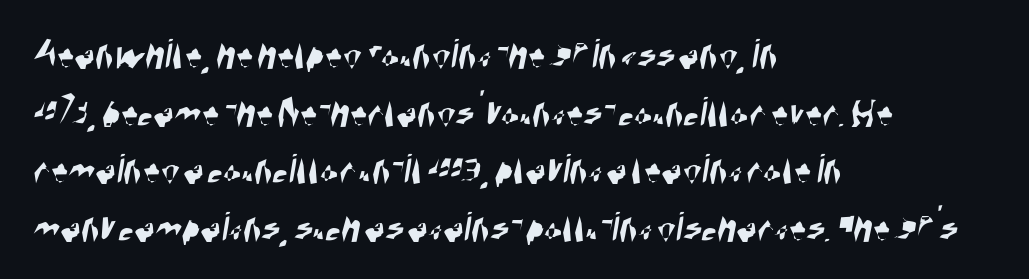
The image shows 43 px condensed sans-serif type; set left-aligned, normal line spacing (1.34x), normal letter spacing, not underlined; high stroke contrast and a large x-height.
